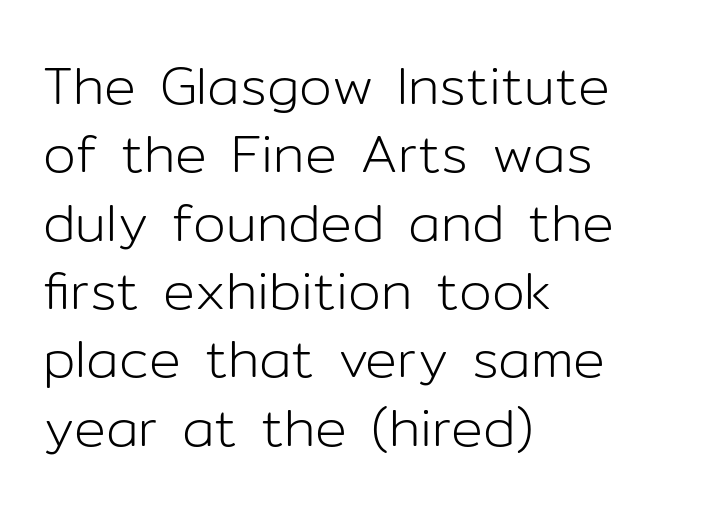
{"serif": "no", "italic": "no", "bold": "no", "weight": "light", "width": "normal", "stroke_contrast": "low", "x_height": "medium", "monospaced": "no", "underline": "no", "align": "left", "line_spacing": "normal", "line_spacing_ratio": 1.29, "letter_spacing": "normal", "letter_spacing_em": 0.0, "glyph_px": 53}
